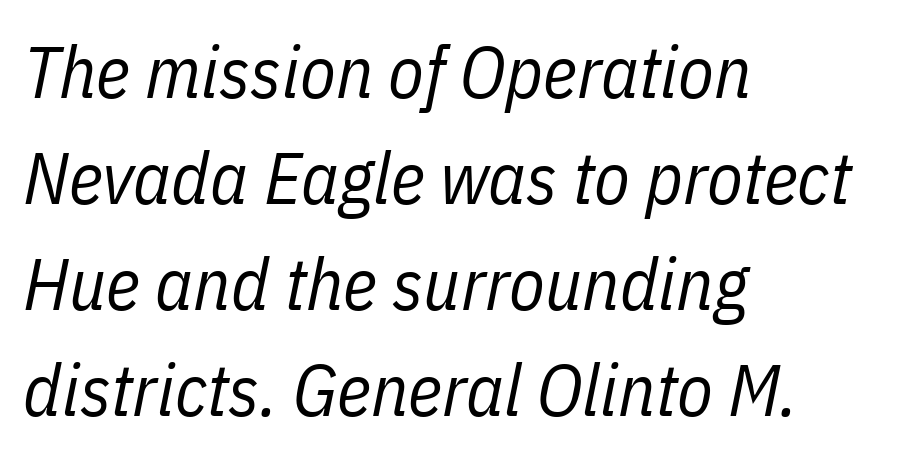
Q: Is the text bold? A: No.
Q: Is the text italic (slanted)? A: Yes, it leans right by about 11 degrees.
Q: Is the text underlined? A: No.
Q: How is the paragraph aligned? A: Left-aligned.
Q: Is the spacing between letters normal or unusually wide? A: Normal.
Q: Is the spacing between lines tight, normal or loose? A: Normal.
Q: Width (condensed, normal, or wide)? A: Condensed.
Q: Stroke contrast? A: Low.
Q: x-height? A: Medium.
Q: Monospaced? A: No.
